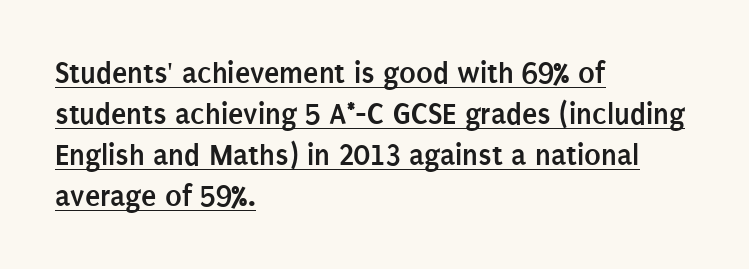
Q: Is the text bold? A: Yes.
Q: Is the text italic (slanted)? A: No, it is upright.
Q: Is the typeface a serif or a sans-serif typeface? A: Sans-serif.
Q: Is the text underlined? A: Yes.
Q: How is the paragraph aligned? A: Left-aligned.
Q: Is the spacing between letters normal or unusually wide? A: Normal.
Q: Is the spacing between lines tight, normal or loose? A: Normal.
Q: Width (condensed, normal, or wide)? A: Condensed.
Q: Stroke contrast? A: Low.
Q: x-height? A: Large.
Q: Monospaced? A: No.
